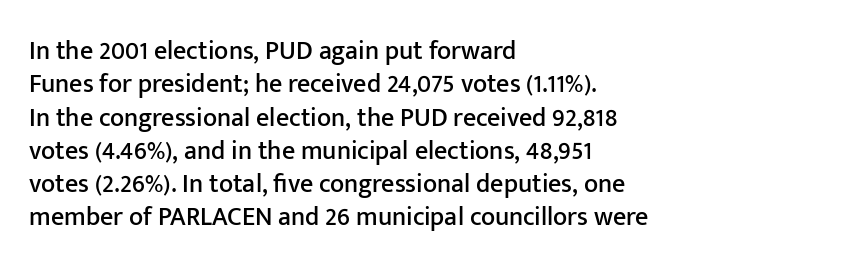
The image shows 26 px text type, upright; set left-aligned, normal line spacing (1.28x), normal letter spacing, not underlined.
